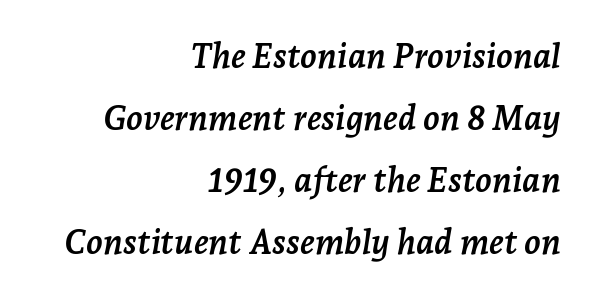
The image shows 34 px semibold serif type, italic (leaning right); set right-aligned, line spacing 1.82x, normal letter spacing, not underlined; low stroke contrast and a medium x-height.
